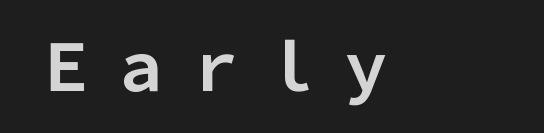
Set as a true bold cut, around the 700 mark. These lines are rendered in a variable-pitch font. Words float on clear page, feet unadorned. Classification — sans serif. Characters remain perfectly vertical along every line.
